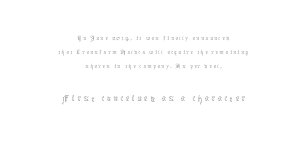
Q: Is the text bold? A: No.
Q: Is the text italic (slanted)? A: No, it is upright.
Q: Is the text underlined? A: No.
Q: How is the paragraph aligned? A: Centered.
Q: Is the spacing between lines tight, normal or loose? A: Tight.
Q: Which block of text is set in a larger size, the first (top) or the second (bottom)? A: The second (bottom) one.
